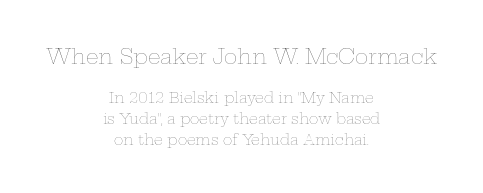
The image shows 20 px text type, upright; set centered, normal line spacing (1.47x), normal letter spacing, not underlined; the first (top) block is 1.43x larger.
